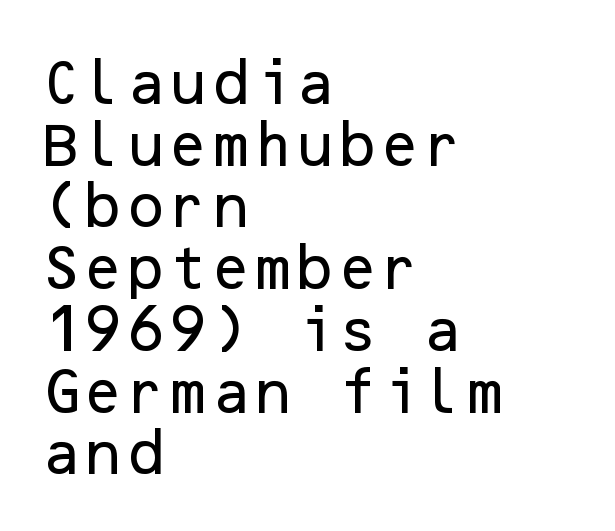
{"serif": "no", "italic": "no", "width": "normal", "stroke_contrast": "low", "x_height": "medium", "underline": "no", "align": "left", "line_spacing": "normal", "line_spacing_ratio": 1.26, "letter_spacing": "normal", "letter_spacing_em": 0.0, "glyph_px": 49}
